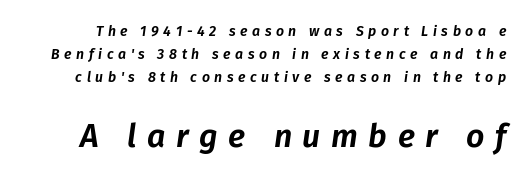
Q: Is the text italic (slanted)? A: Yes, it leans right by about 8 degrees.
Q: Is the text underlined? A: No.
Q: Is the spacing between letters normal or unusually wide? A: Unusually wide.
Q: Is the spacing between lines tight, normal or loose? A: Normal.
Q: Which block of text is set in a larger size, the first (top) or the second (bottom)? A: The second (bottom) one.
Q: Width (condensed, normal, or wide)? A: Normal.
Q: Stroke contrast? A: Low.
Q: x-height? A: Medium.
Q: Monospaced? A: No.
